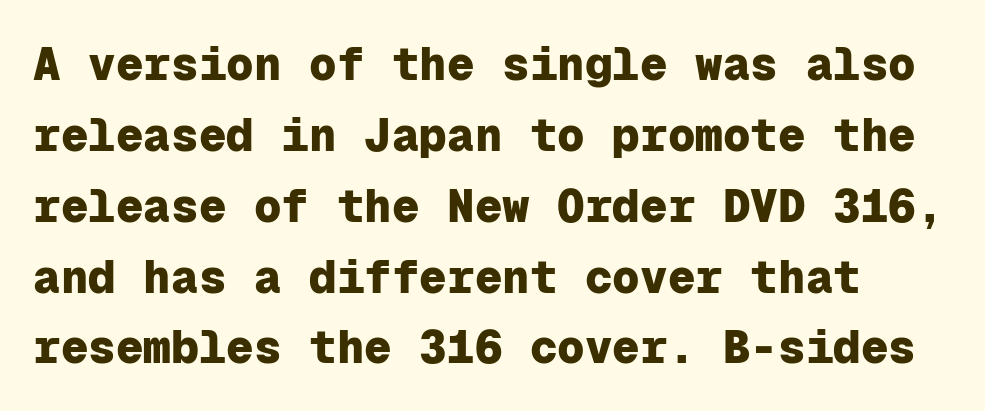
The image shows 46 px heavy sans-serif type, upright, monospaced; set normal line spacing (1.54x), normal letter spacing, not underlined; low stroke contrast and a medium x-height.
